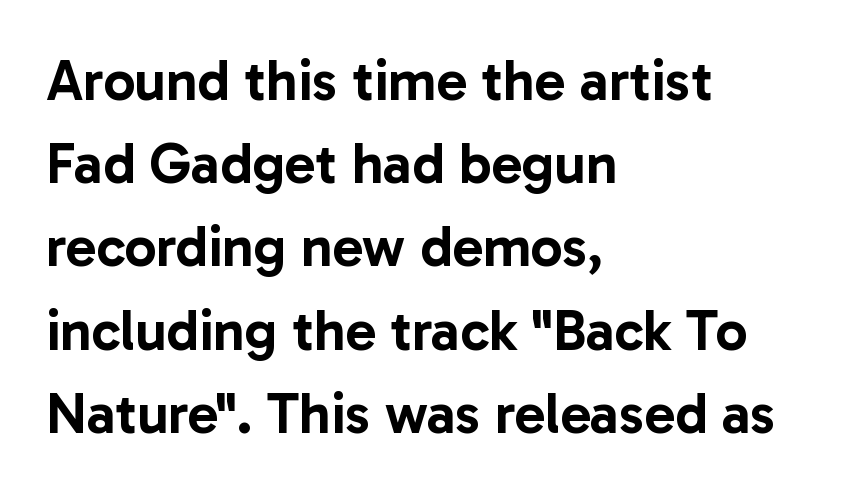
{"serif": "no", "italic": "no", "width": "normal", "stroke_contrast": "low", "x_height": "medium", "monospaced": "no", "underline": "no", "align": "left", "line_spacing": "normal", "line_spacing_ratio": 1.46, "letter_spacing": "normal", "letter_spacing_em": 0.0, "glyph_px": 57}
